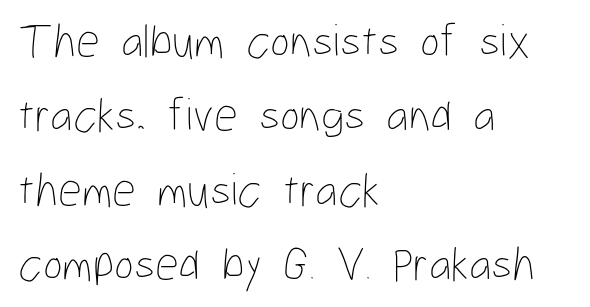
Quick note: interline space is typical. Do the letters lean? They stand straight. Leftover space on each line is placed entirely after the last word. This sample has the flowing, uneven cadence of proportional lettering. Descenders are the only things crossing below the line. No letter is thick-stroked: the sample isn't bold.
